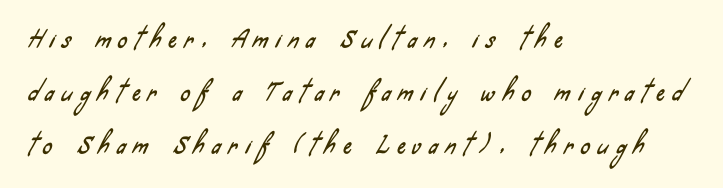
Q: Is the text underlined? A: No.
Q: How is the paragraph aligned? A: Left-aligned.
Q: Is the spacing between letters normal or unusually wide? A: Unusually wide.
Q: Is the spacing between lines tight, normal or loose? A: Loose.
